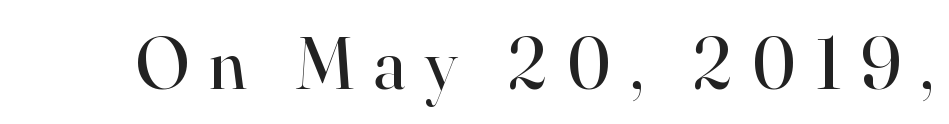
Only glyphs here, with clear space below each row. Ordinary non-slanted type is in use. No extra ink here — the face is not bold. The text was rendered using a seriffed face with decorative stroke endings.
